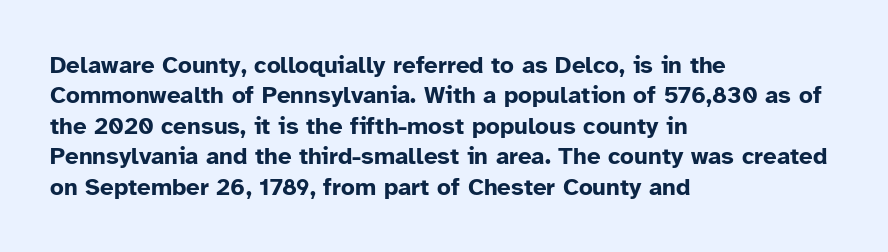
{"italic": "no", "bold": "yes", "underline": "no", "align": "left", "line_spacing": "normal", "line_spacing_ratio": 1.27, "letter_spacing": "normal", "letter_spacing_em": 0.0, "glyph_px": 24}
